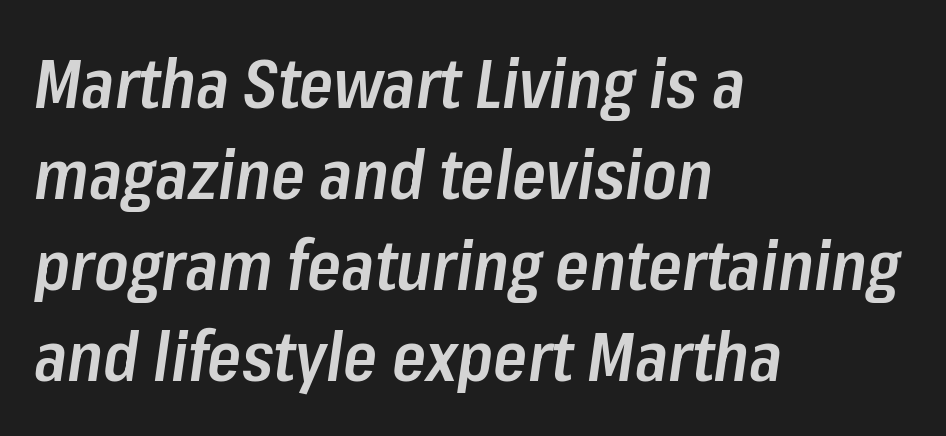
{"italic": "yes", "lean": "right", "slant_degrees": 8, "bold": "semi", "weight": "semibold", "width": "condensed", "stroke_contrast": "low", "x_height": "medium", "monospaced": "no", "underline": "no", "align": "left", "line_spacing": "normal", "line_spacing_ratio": 1.32, "letter_spacing": "normal", "letter_spacing_em": 0.0, "glyph_px": 69}
